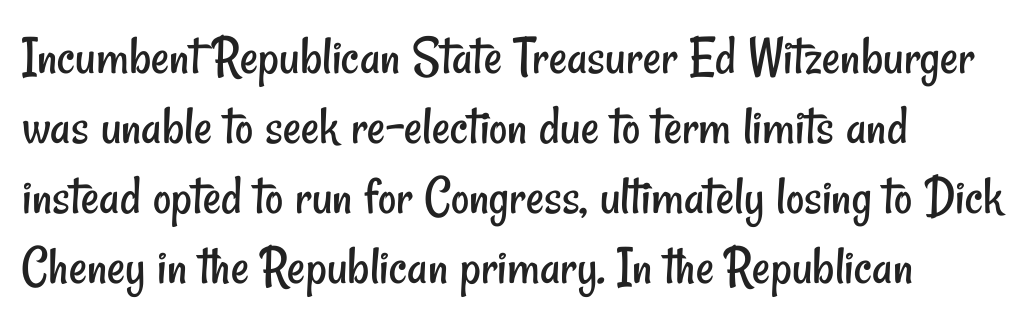
{"serif": "no", "bold": "no", "weight": "regular", "width": "condensed", "stroke_contrast": "low", "x_height": "small", "monospaced": "no", "underline": "no", "align": "left", "line_spacing": "normal", "line_spacing_ratio": 1.25, "letter_spacing": "normal", "letter_spacing_em": 0.0, "glyph_px": 56}
